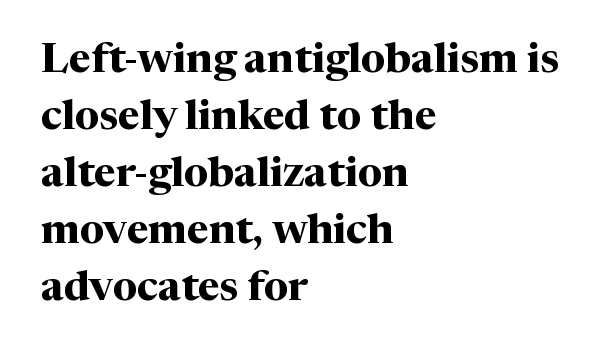
Descenders are the only things crossing below the line. It's the straight-up-and-down kind of type. Normally led — the rows are evenly, conventionally spaced. The face used here has the dense, thick strokes of a bold. These lines are composed in type with serifs. The ragged edge is on the right, which tells us the setting is flush left.
